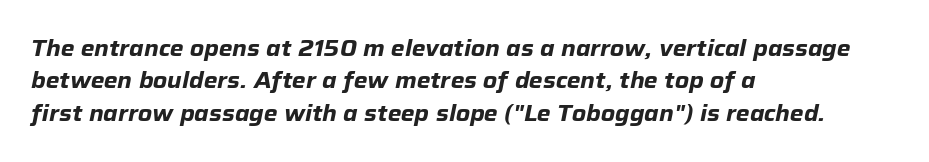
The text block is weighted toward the left margin, trailing off unevenly rightward. Observe the lean: these are italic letterforms. The strip under each line holds only bare page. What weight is shown? A full bold with thick strokes. The type is set solid horizontally, with unmodified tracking. The designer left line spacing at the default.
